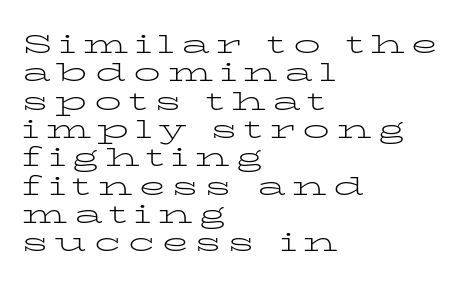
Quick note: not italic, upright. This sample is left-justified, so line endings fall wherever the words run out. Cramped leading. The tracking jumps out immediately: characters are airy and widely separated. Just letters on the line, the space beneath them empty.
